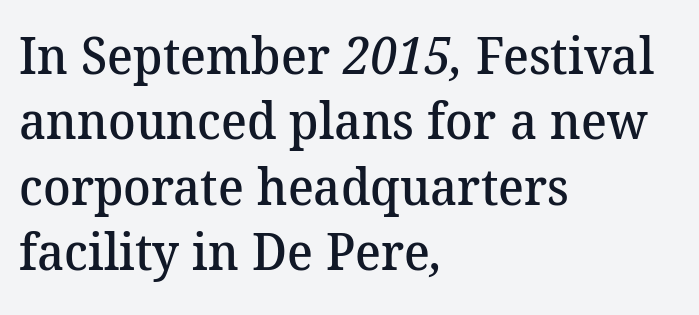
Inter-character spacing is left at the font's built-in metrics. Bold? Not quite — semibold, heavier than regular but stopping short. The specimen omits any rule beneath the text block's lines. The paragraph has a hard left edge and a soft right edge. Are there feet on the stems? There are — it's a serif. The lines sit at an ordinary, default distance from one another.
